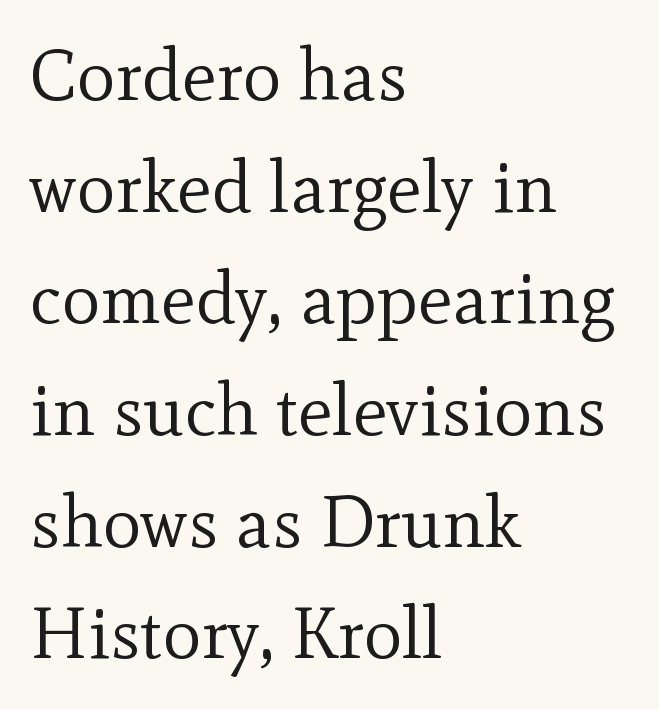
{"serif": "yes", "italic": "no", "bold": "no", "weight": "regular", "width": "normal", "x_height": "small", "monospaced": "no", "underline": "no", "align": "left", "line_spacing": "normal", "line_spacing_ratio": 1.53, "letter_spacing": "normal", "letter_spacing_em": 0.0, "glyph_px": 73}
